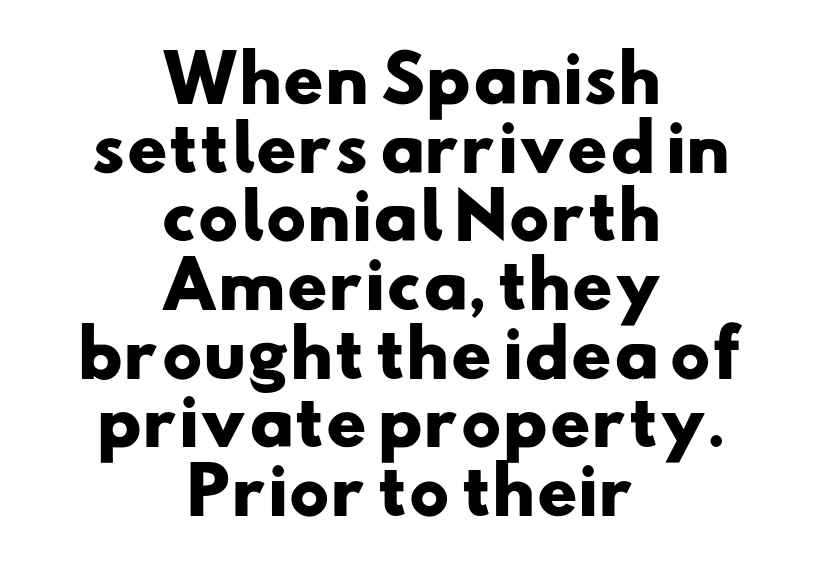
Leftover space on each line is divided equally before and after the words. Honestly, there is no underline to notice here at all. Short note: letters normally spaced. These lines carry a lot of weight — the face is fully bold.
